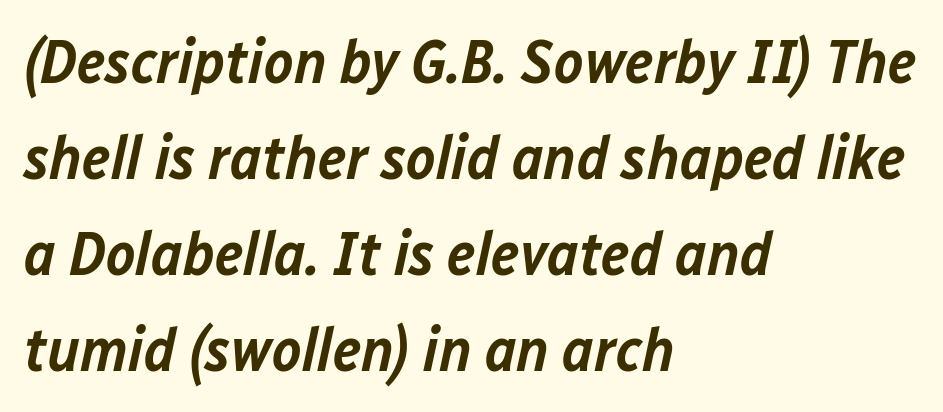
The area under the type is left untouched. The strokes are fattened partway — semibold, not bold. The rag falls on the right side of this text block. Proportional: the letters do not fall into vertical columns. Italic: yes, the glyphs are oblique. Caption: standard tracking, unaltered.
